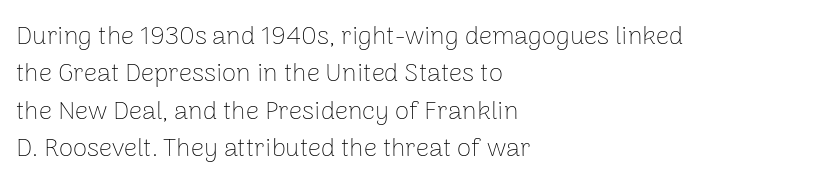
{"italic": "no", "bold": "no", "underline": "no", "align": "left", "line_spacing": "normal", "line_spacing_ratio": 1.44, "letter_spacing": "normal", "letter_spacing_em": 0.0, "glyph_px": 26}
